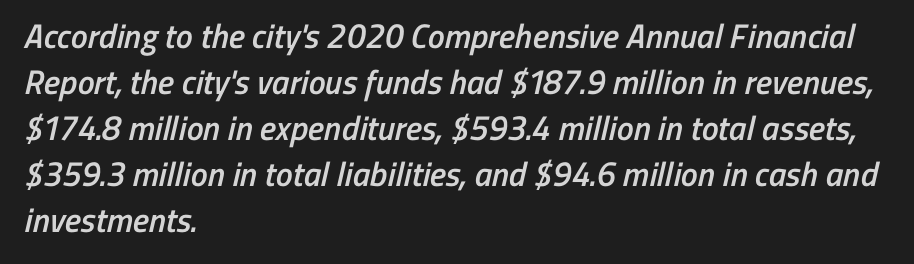
{"serif": "no", "bold": "semi", "weight": "semibold", "width": "condensed", "stroke_contrast": "low", "x_height": "medium", "monospaced": "no", "underline": "no", "align": "left", "line_spacing": "normal", "line_spacing_ratio": 1.35, "letter_spacing": "normal", "letter_spacing_em": 0.0, "glyph_px": 34}
